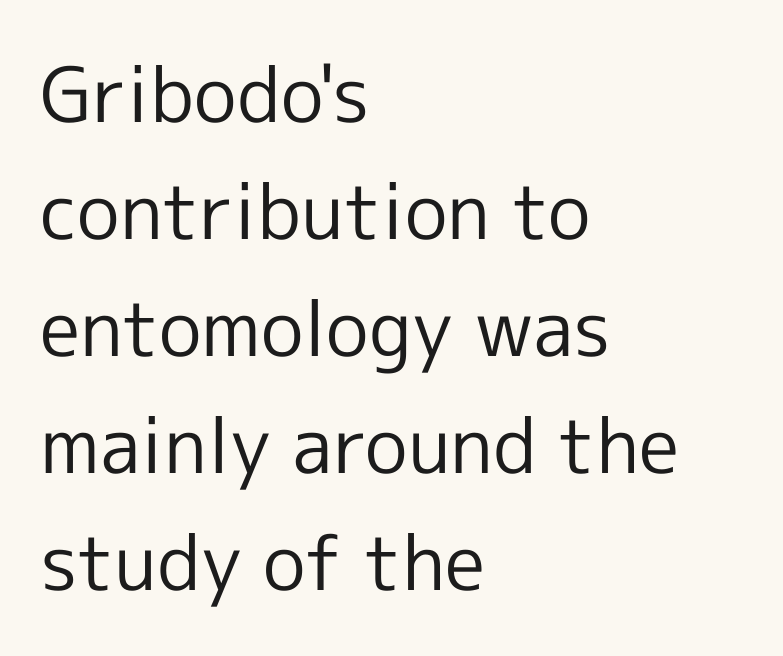
Q: Is the text bold? A: No.
Q: Is the text italic (slanted)? A: No, it is upright.
Q: Is the typeface a serif or a sans-serif typeface? A: Sans-serif.
Q: Is the text underlined? A: No.
Q: How is the paragraph aligned? A: Left-aligned.
Q: Is the spacing between letters normal or unusually wide? A: Normal.
Q: Is the spacing between lines tight, normal or loose? A: Normal.
Q: Width (condensed, normal, or wide)? A: Normal.
Q: x-height? A: Medium.
Q: Monospaced? A: No.
